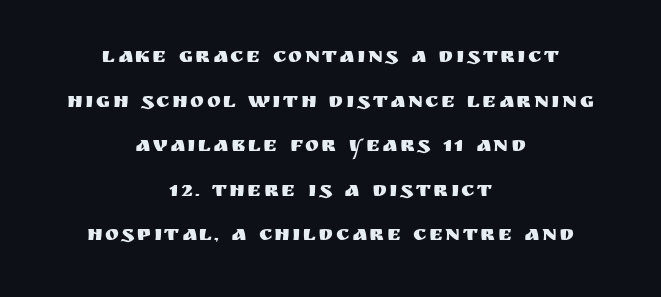
Q: Is the text italic (slanted)? A: No, it is upright.
Q: Is the text underlined? A: No.
Q: How is the paragraph aligned? A: Centered.
Q: Is the spacing between lines tight, normal or loose? A: Loose.
